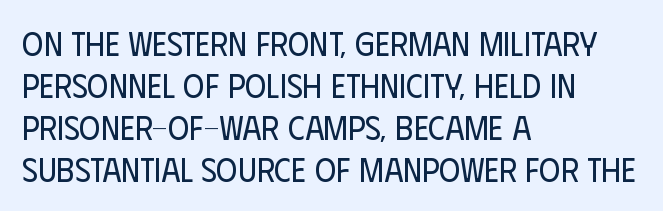
Stroke thickness stays within the range of a standard reading face or lighter. Bare-footed words on every line. Leading: standard. Tracking here is standard; glyphs follow each other at the usual distance.
